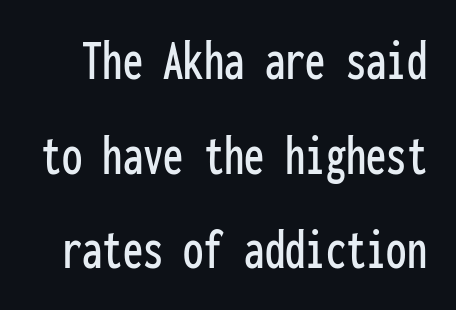
{"serif": "no", "italic": "no", "width": "condensed", "stroke_contrast": "low", "x_height": "medium", "monospaced": "yes", "underline": "no", "line_spacing": "normal", "line_spacing_ratio": 1.63, "letter_spacing": "normal", "letter_spacing_em": 0.0, "glyph_px": 58}
